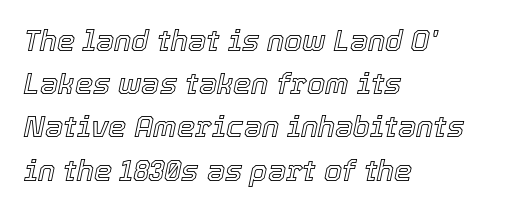
{"italic": "yes", "lean": "right", "slant_degrees": 12, "width": "normal", "x_height": "medium", "monospaced": "no", "underline": "no", "align": "left", "line_spacing": "normal", "line_spacing_ratio": 1.49, "letter_spacing": "normal", "letter_spacing_em": 0.0, "glyph_px": 29}
